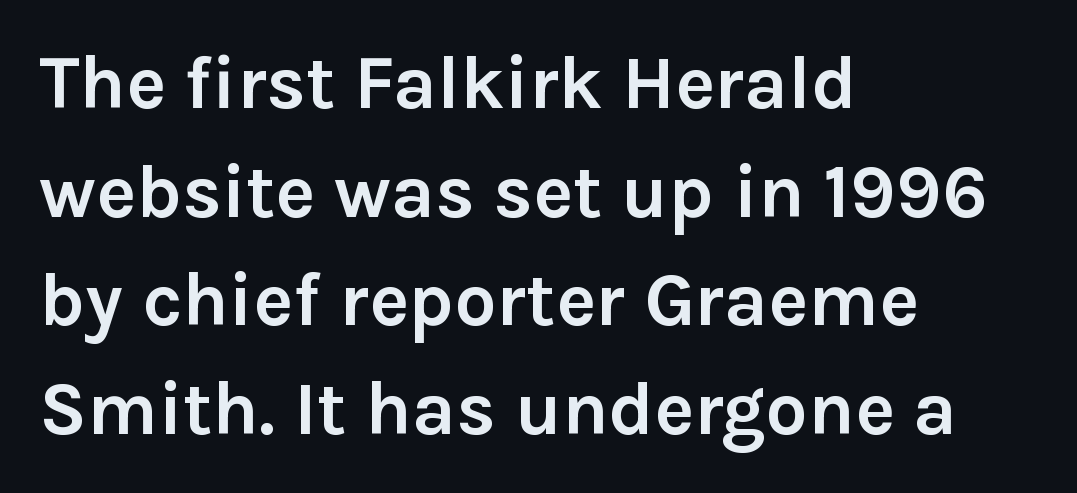
Caption: standard tracking, unaltered. The face used here has the dense, thick strokes of a bold. The zone under the glyphs is completely vacant. The rag falls on the right side of this text block.
